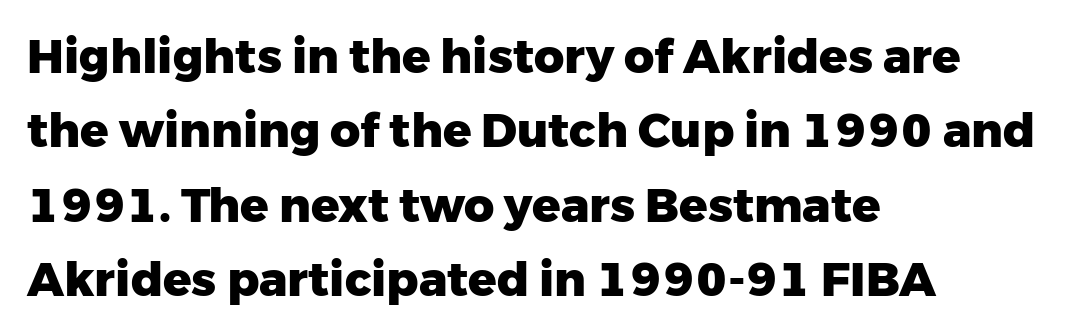
Q: Is the text bold? A: Yes.
Q: Is the text italic (slanted)? A: No, it is upright.
Q: Is the typeface a serif or a sans-serif typeface? A: Sans-serif.
Q: Is the text underlined? A: No.
Q: How is the paragraph aligned? A: Left-aligned.
Q: Is the spacing between letters normal or unusually wide? A: Normal.
Q: Is the spacing between lines tight, normal or loose? A: Normal.
Q: Width (condensed, normal, or wide)? A: Normal.
Q: Stroke contrast? A: Low.
Q: x-height? A: Medium.
Q: Monospaced? A: No.
